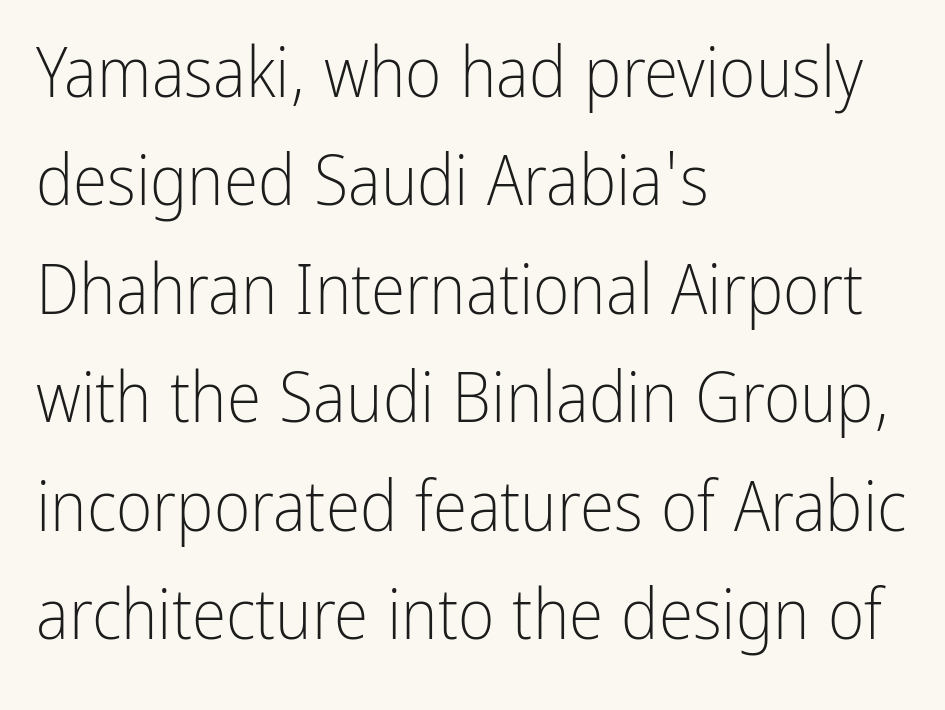
Beneath every word, the page is bare. It's the straight-up-and-down kind of type. The letters advance in unequal steps, a hallmark of proportional type. Font category for this specimen: sans-serif. A classic flush-left, rag-right setting is used for this passage. Line spacing here is normal.
